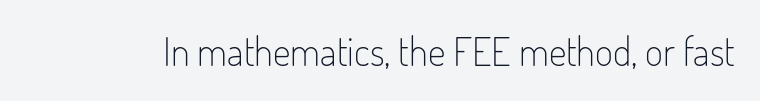
Q: Is the text bold? A: No.
Q: Is the text italic (slanted)? A: No, it is upright.
Q: Is the typeface a serif or a sans-serif typeface? A: Sans-serif.
Q: Is the text underlined? A: No.
Q: Is the spacing between letters normal or unusually wide? A: Normal.
Q: Width (condensed, normal, or wide)? A: Condensed.
Q: Stroke contrast? A: Low.
Q: x-height? A: Small.
Q: Monospaced? A: No.
